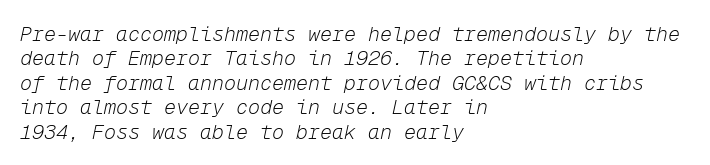
{"italic": "yes", "lean": "right", "slant_degrees": 12, "bold": "no", "underline": "no", "align": "left", "line_spacing_ratio": 1.22, "letter_spacing": "normal", "letter_spacing_em": 0.0, "glyph_px": 20}
